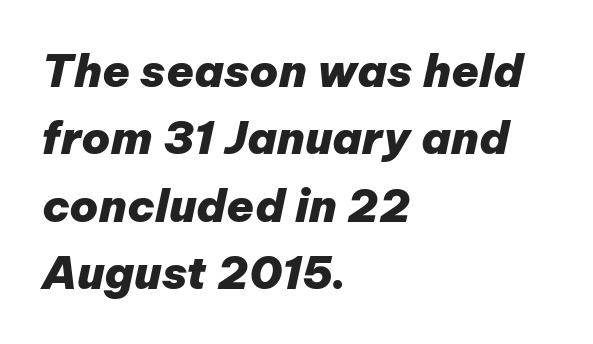
{"italic": "yes", "lean": "right", "slant_degrees": 12, "bold": "yes", "weight": "heavy", "width": "normal", "stroke_contrast": "low", "x_height": "medium", "monospaced": "no", "underline": "no", "align": "left", "line_spacing": "normal", "line_spacing_ratio": 1.5, "letter_spacing": "normal", "letter_spacing_em": 0.0, "glyph_px": 45}
